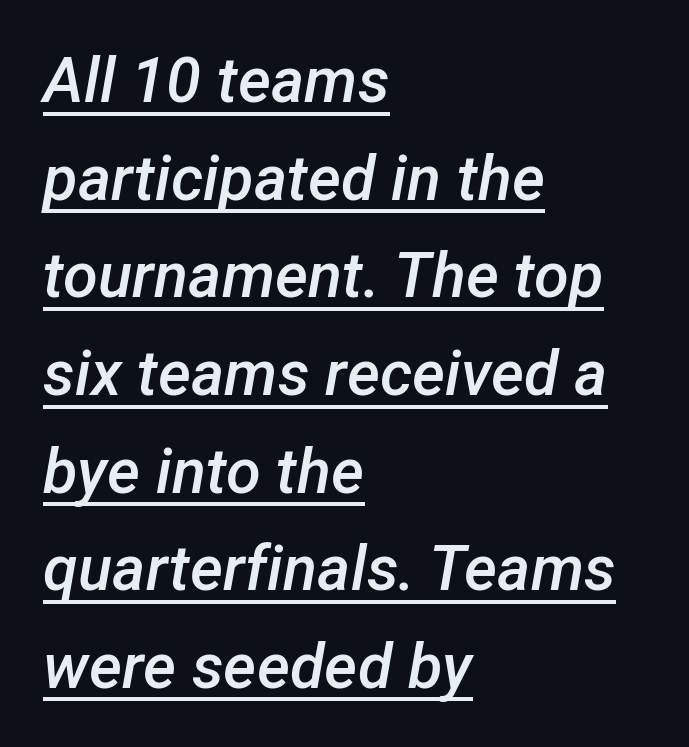
The image shows 63 px semibold type, italic (leaning right); set left-aligned, normal line spacing (1.55x), normal letter spacing, underlined; low stroke contrast and a medium x-height.
